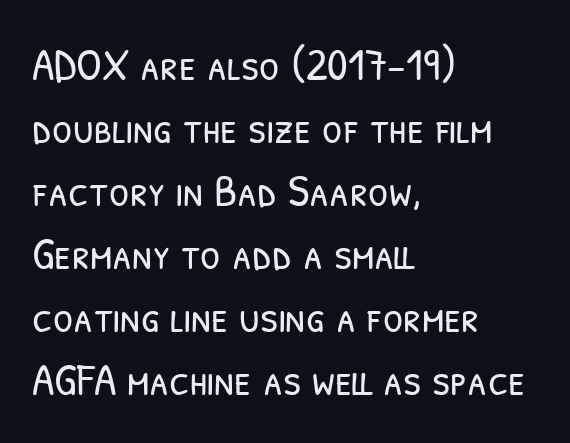
Q: Is the text bold? A: No.
Q: Is the typeface a serif or a sans-serif typeface? A: Sans-serif.
Q: Is the text underlined? A: No.
Q: How is the paragraph aligned? A: Left-aligned.
Q: Is the spacing between letters normal or unusually wide? A: Normal.
Q: Is the spacing between lines tight, normal or loose? A: Normal.
Q: Width (condensed, normal, or wide)? A: Condensed.
Q: Stroke contrast? A: Low.
Q: x-height? A: Medium.
Q: Monospaced? A: No.
